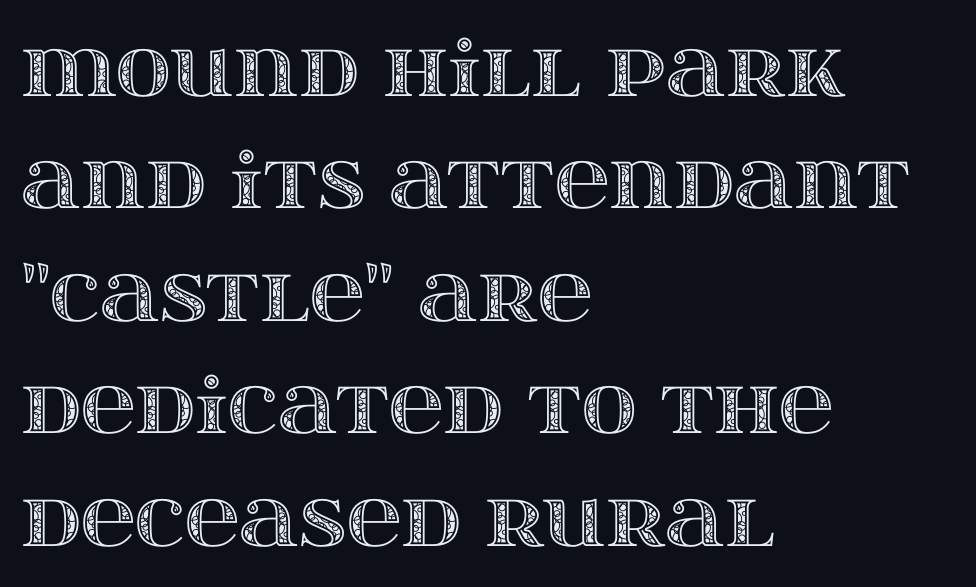
Q: Is the text italic (slanted)? A: No, it is upright.
Q: Is the text underlined? A: No.
Q: How is the paragraph aligned? A: Left-aligned.
Q: Is the spacing between letters normal or unusually wide? A: Normal.
Q: Is the spacing between lines tight, normal or loose? A: Normal.
Q: Width (condensed, normal, or wide)? A: Wide.
Q: x-height? A: Large.
Q: Monospaced? A: No.
